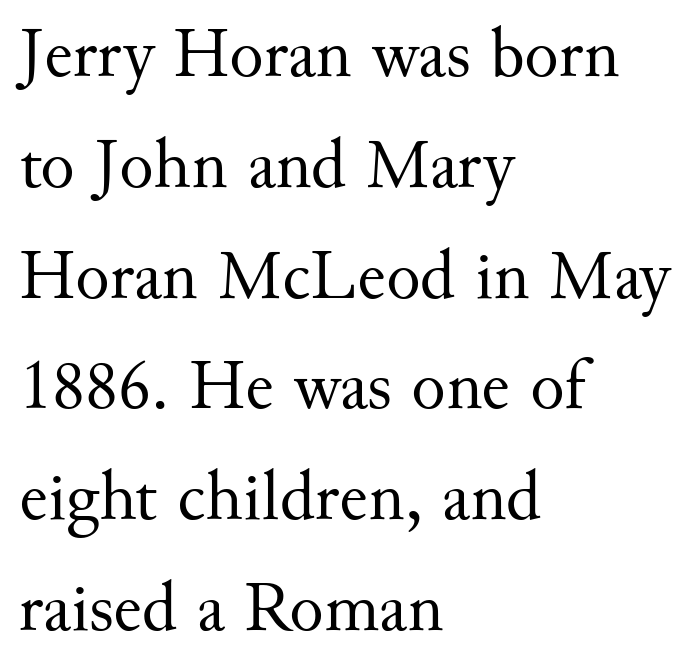
Q: Is the text bold? A: No.
Q: Is the text italic (slanted)? A: No, it is upright.
Q: Is the typeface a serif or a sans-serif typeface? A: Serif.
Q: Is the text underlined? A: No.
Q: How is the paragraph aligned? A: Left-aligned.
Q: Is the spacing between letters normal or unusually wide? A: Normal.
Q: Is the spacing between lines tight, normal or loose? A: Normal.
Q: Width (condensed, normal, or wide)? A: Normal.
Q: Stroke contrast? A: Medium.
Q: x-height? A: Small.
Q: Monospaced? A: No.
